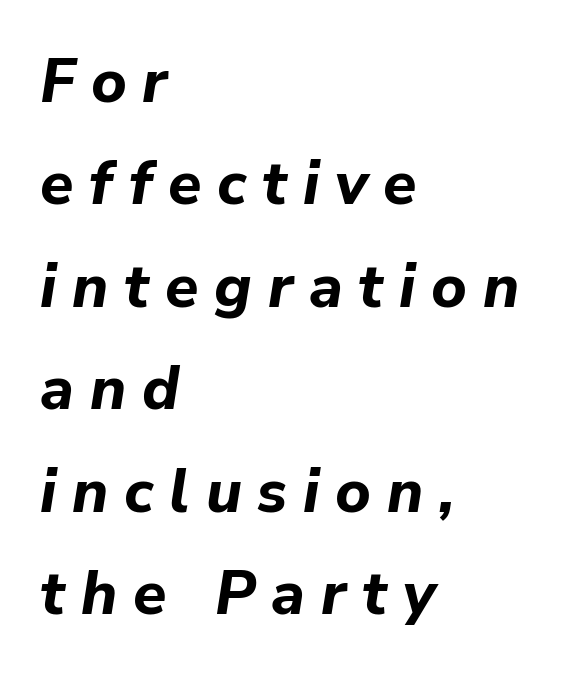
{"italic": "yes", "lean": "right", "slant_degrees": 9, "bold": "yes", "weight": "bold", "width": "normal", "stroke_contrast": "low", "x_height": "medium", "monospaced": "no", "underline": "no", "align": "left", "line_spacing": "normal", "line_spacing_ratio": 1.68, "letter_spacing": "wide", "letter_spacing_em": 0.26, "glyph_px": 61}
